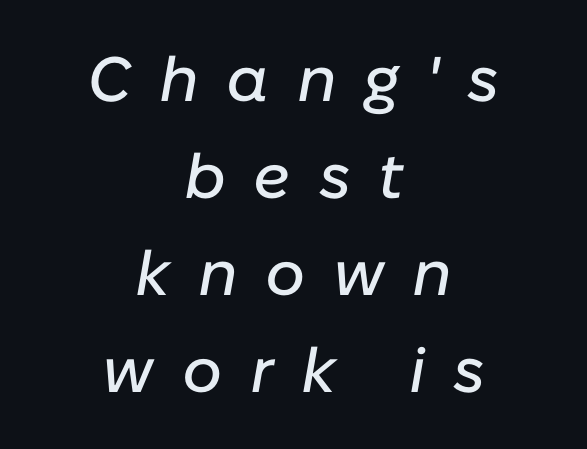
{"italic": "yes", "lean": "right", "slant_degrees": 10, "width": "normal", "stroke_contrast": "low", "x_height": "medium", "monospaced": "no", "underline": "no", "align": "center", "line_spacing": "normal", "line_spacing_ratio": 1.54, "letter_spacing": "wide", "letter_spacing_em": 0.44, "glyph_px": 63}
